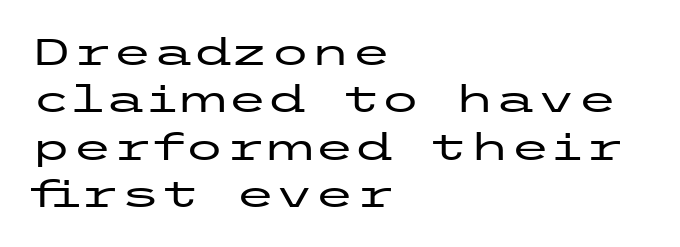
The image shows 37 px wide sans-serif type, upright; set left-aligned, normal line spacing (1.28x), normal letter spacing, not underlined; low stroke contrast and a medium x-height.
